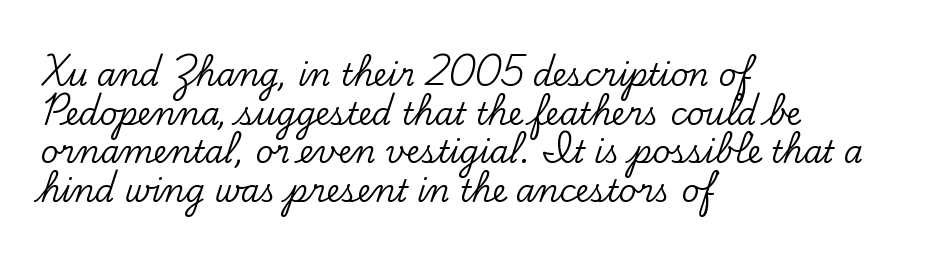
{"serif": "yes", "width": "normal", "stroke_contrast": "low", "x_height": "small", "monospaced": "no", "underline": "no", "align": "left", "line_spacing": "normal", "line_spacing_ratio": 1.25, "letter_spacing": "normal", "letter_spacing_em": 0.0, "glyph_px": 31}
